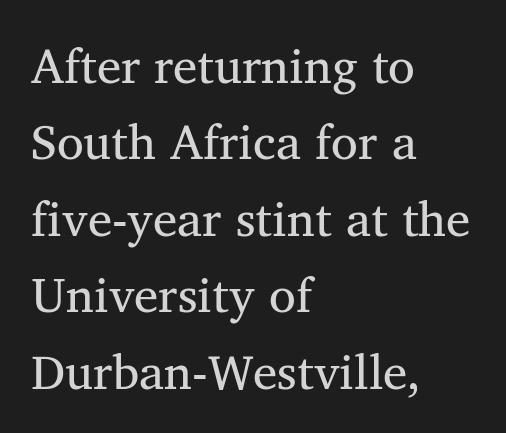
Is the stroke heavy? The answer is a plain regular-or-lighter. Font category for this specimen: serif. Summary of vertical rhythm: regular, with standard interline spacing. The face used here is rendered with its standard letterfit. Descenders hang freely into open space.
